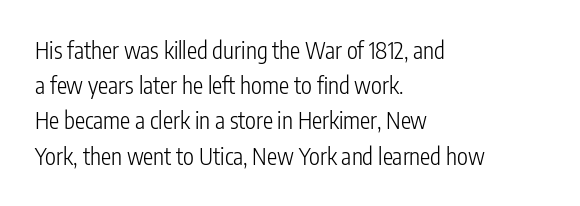
A typesetter would call this leading conventional body-copy spacing. Casual observation: everything's shoved over to the left. Counters stay open thanks to moderate or lighter strokes. The lettering stays uniformly vertical, giving the passage a roman look. No extra tracking has been applied to these lines. The gap between lines stays unmarked.
